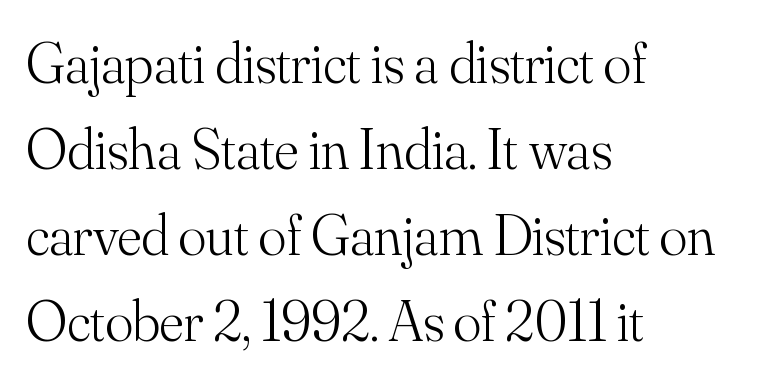
Q: Is the text bold? A: No.
Q: Is the text italic (slanted)? A: No, it is upright.
Q: Is the typeface a serif or a sans-serif typeface? A: Serif.
Q: Is the text underlined? A: No.
Q: How is the paragraph aligned? A: Left-aligned.
Q: Is the spacing between letters normal or unusually wide? A: Normal.
Q: Is the spacing between lines tight, normal or loose? A: Normal.
Q: Width (condensed, normal, or wide)? A: Normal.
Q: Stroke contrast? A: Medium.
Q: x-height? A: Small.
Q: Monospaced? A: No.
